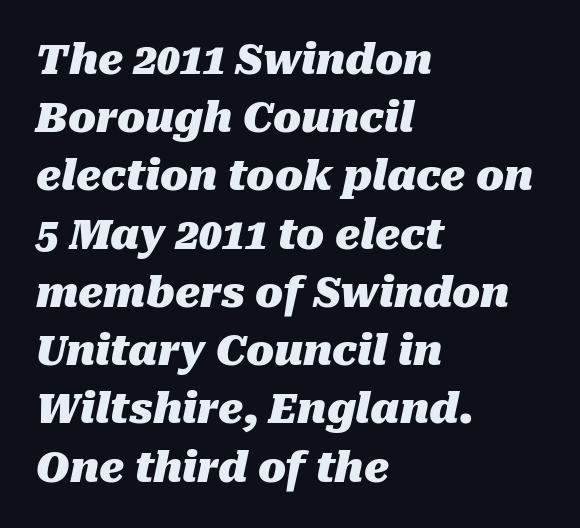
The image shows 41 px heavy type, italic (leaning right); set left-aligned, normal line spacing (1.42x), normal letter spacing, not underlined; medium stroke contrast and a medium x-height.
